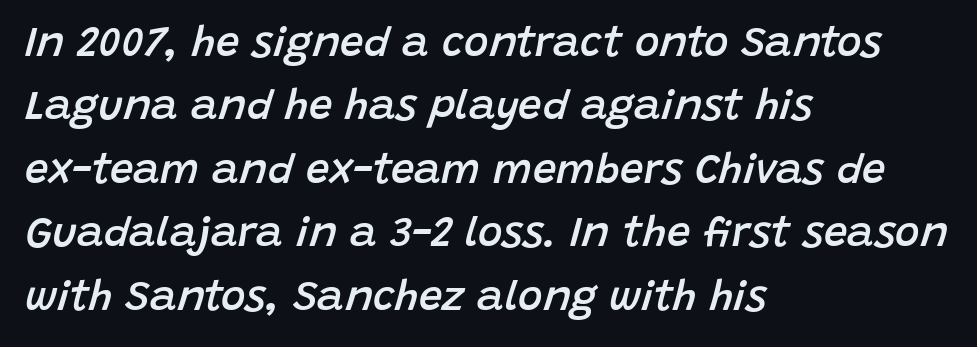
Q: Is the text bold? A: Semi-bold.
Q: Is the text italic (slanted)? A: Yes, it leans right by about 15 degrees.
Q: Is the text underlined? A: No.
Q: How is the paragraph aligned? A: Left-aligned.
Q: Is the spacing between letters normal or unusually wide? A: Normal.
Q: Is the spacing between lines tight, normal or loose? A: Normal.
Q: Width (condensed, normal, or wide)? A: Normal.
Q: Stroke contrast? A: Low.
Q: x-height? A: Large.
Q: Monospaced? A: No.
